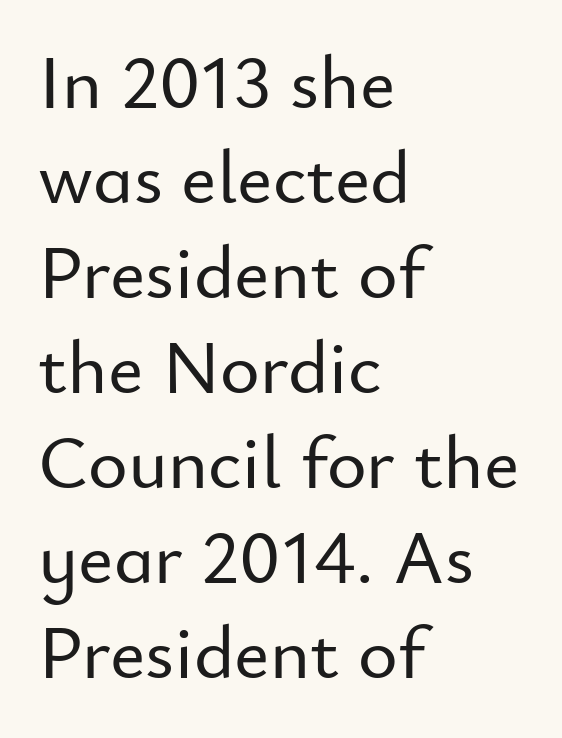
Nothing sits at the stroke ends, so this counts as sans-serif. This is roman type, the default non-slanted kind. All the whitespace from short lines collects on the right. How would I describe the line gaps? Plain and ordinary. This sample uses plain, unmodified letter spacing. Character widths vary here, with narrow letters taking less room than wide ones.
